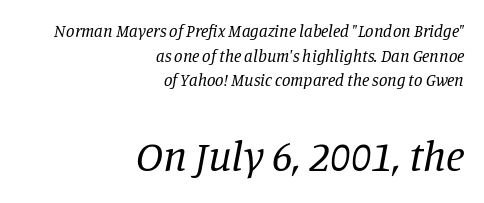
The rendering uses natural spacing where letterforms have individual widths. There's an unmistakable incline to the writing here. Old-style or modern, the face here clearly has serifs. Normally led — the rows are evenly, conventionally spaced.
